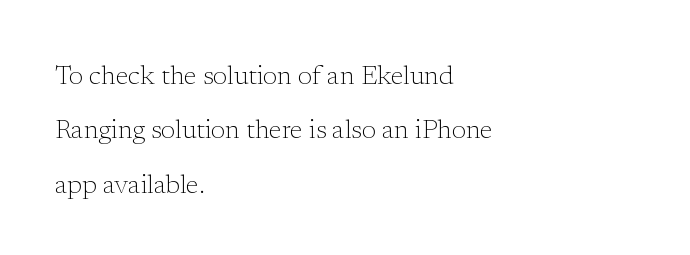
{"italic": "no", "bold": "no", "underline": "no", "align": "left", "line_spacing": "loose", "line_spacing_ratio": 2.09, "letter_spacing": "normal", "letter_spacing_em": 0.0, "glyph_px": 26}
